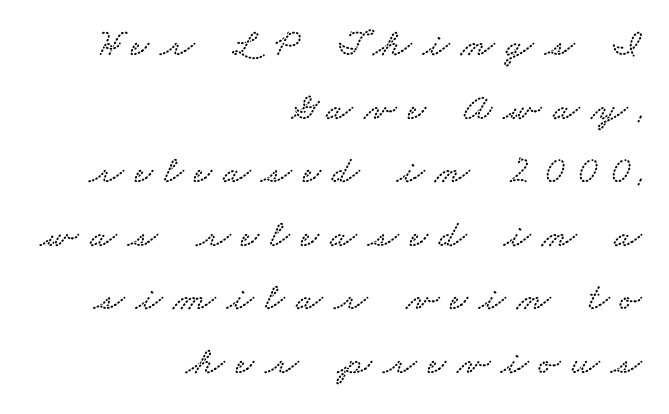
Varying glyph widths throughout — classic text-font behaviour. The tracking reads as deliberately expanded to a designer's eye. Font category for this specimen: serif. Does the copy run flush right? Yes — the right margin is perfectly even. The passage shown is not underscored anywhere.
